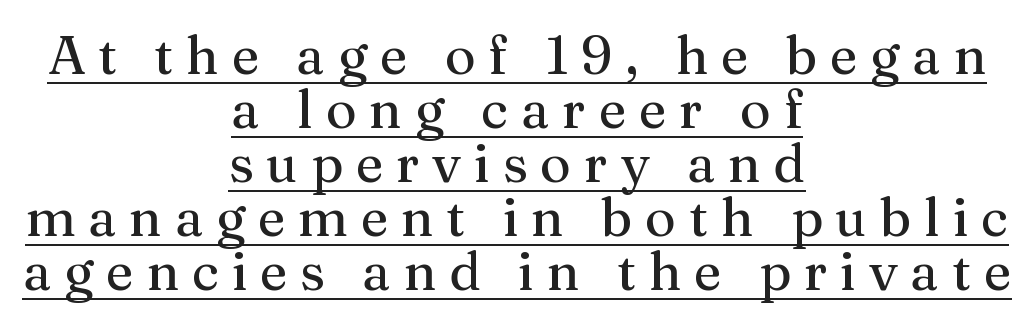
{"serif": "yes", "italic": "no", "width": "normal", "stroke_contrast": "medium", "x_height": "medium", "monospaced": "no", "underline": "yes", "align": "center", "line_spacing": "tight", "line_spacing_ratio": 1.02, "letter_spacing": "wide", "letter_spacing_em": 0.24, "glyph_px": 53}
